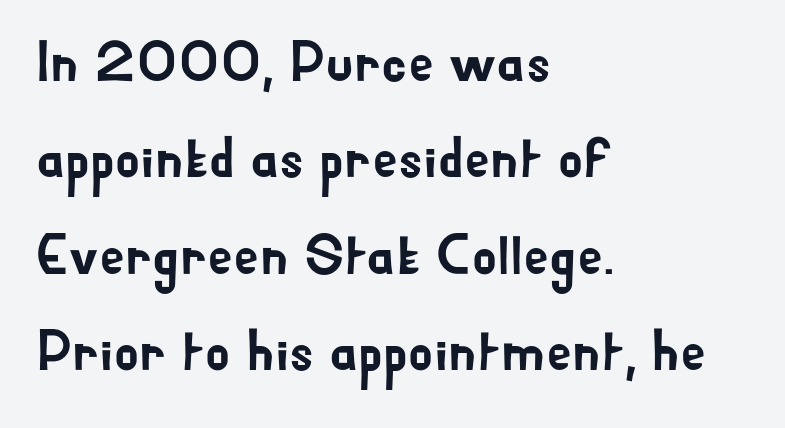
Q: Is the text italic (slanted)? A: No, it is upright.
Q: Is the typeface a serif or a sans-serif typeface? A: Sans-serif.
Q: Is the text underlined? A: No.
Q: How is the paragraph aligned? A: Left-aligned.
Q: Is the spacing between letters normal or unusually wide? A: Normal.
Q: Is the spacing between lines tight, normal or loose? A: Normal.
Q: Width (condensed, normal, or wide)? A: Normal.
Q: Stroke contrast? A: Low.
Q: x-height? A: Small.
Q: Monospaced? A: No.
